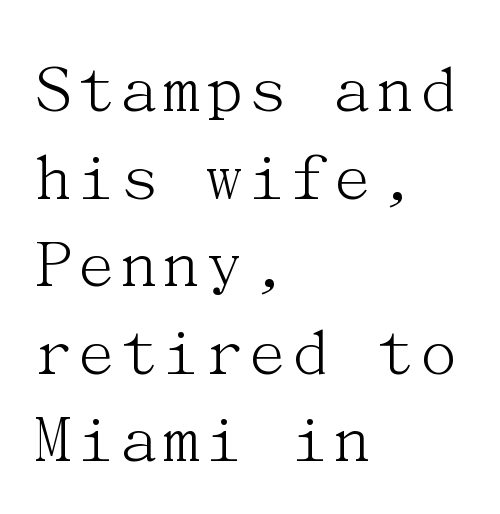
{"serif": "yes", "italic": "no", "bold": "no", "weight": "light", "width": "normal", "stroke_contrast": "medium", "x_height": "medium", "underline": "no", "align": "left", "line_spacing_ratio": 1.2, "letter_spacing": "normal", "letter_spacing_em": 0.0, "glyph_px": 73}
